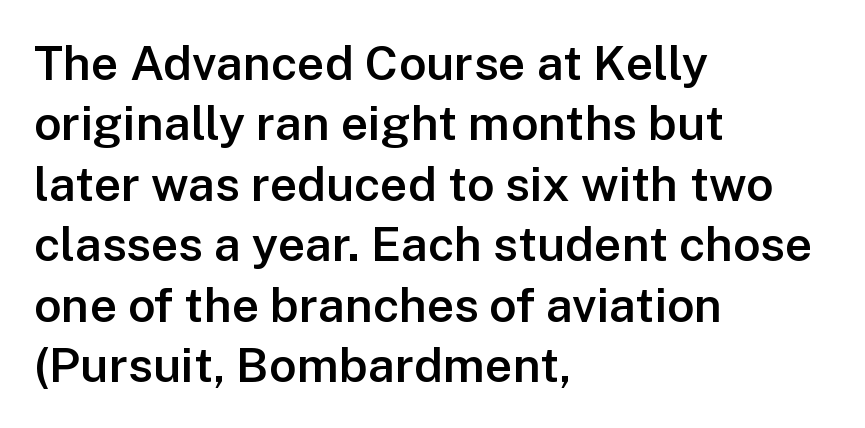
The characters look somewhat weighty, a semibold short of true bold. These lines were composed using upright roman letters. The typeface chosen for these lines omits serifs. This sample is left-justified, so line endings fall wherever the words run out. Each letter keeps its own natural width here, so spacing adapts to shape. The foot of each line stays bare and open.
